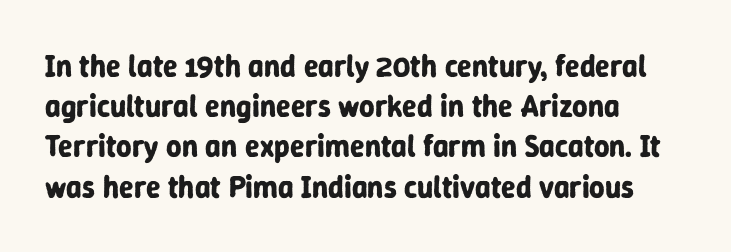
The image shows 30 px bold sans-serif type, upright; set left-aligned, normal line spacing (1.34x), normal letter spacing, not underlined; low stroke contrast and a medium x-height.
